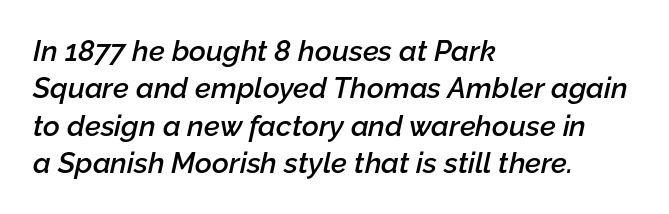
Q: Is the text bold? A: Semi-bold.
Q: Is the text italic (slanted)? A: Yes, it leans right by about 12 degrees.
Q: Is the text underlined? A: No.
Q: How is the paragraph aligned? A: Left-aligned.
Q: Is the spacing between letters normal or unusually wide? A: Normal.
Q: Is the spacing between lines tight, normal or loose? A: Normal.
Q: Width (condensed, normal, or wide)? A: Normal.
Q: Stroke contrast? A: Low.
Q: x-height? A: Medium.
Q: Monospaced? A: No.
